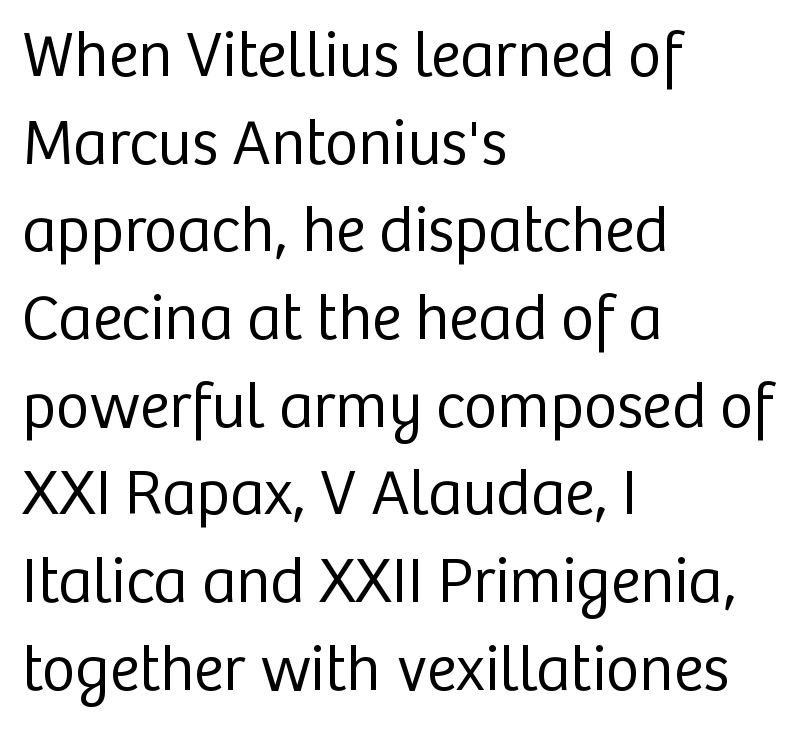
{"serif": "no", "italic": "no", "bold": "no", "weight": "regular", "width": "normal", "stroke_contrast": "low", "x_height": "medium", "monospaced": "no", "underline": "no", "align": "left", "line_spacing": "normal", "line_spacing_ratio": 1.37, "letter_spacing": "normal", "letter_spacing_em": 0.0, "glyph_px": 64}
